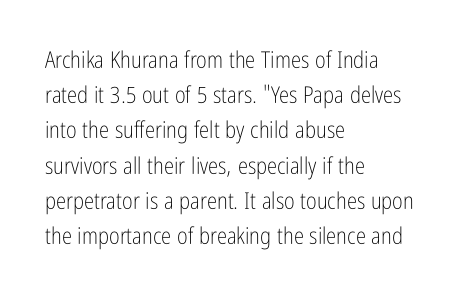
The image shows 23 px text type, upright; set left-aligned, normal line spacing (1.53x), normal letter spacing, not underlined.
